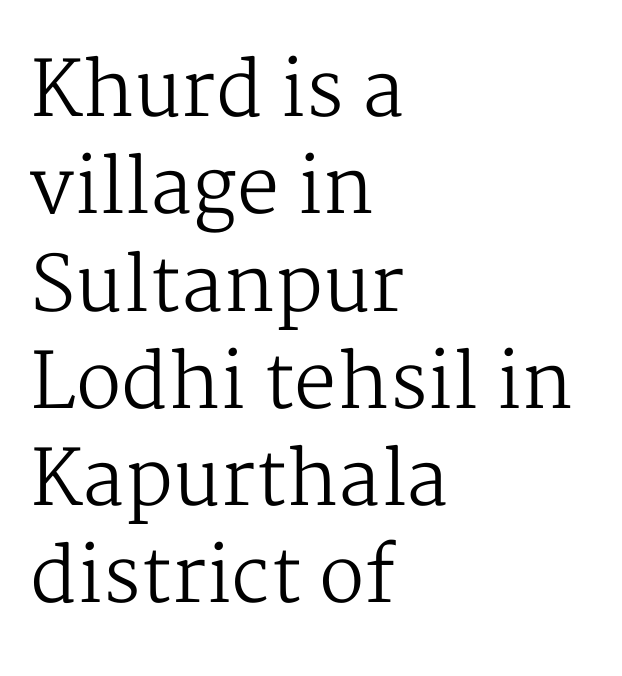
Q: Is the text bold? A: No.
Q: Is the text italic (slanted)? A: No, it is upright.
Q: Is the typeface a serif or a sans-serif typeface? A: Serif.
Q: Is the text underlined? A: No.
Q: How is the paragraph aligned? A: Left-aligned.
Q: Is the spacing between letters normal or unusually wide? A: Normal.
Q: Is the spacing between lines tight, normal or loose? A: Normal.
Q: Width (condensed, normal, or wide)? A: Normal.
Q: Stroke contrast? A: Medium.
Q: x-height? A: Medium.
Q: Monospaced? A: No.
